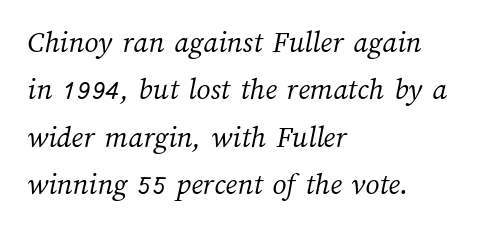
Q: Is the text bold? A: No.
Q: Is the text underlined? A: No.
Q: How is the paragraph aligned? A: Left-aligned.
Q: Is the spacing between letters normal or unusually wide? A: Normal.
Q: Is the spacing between lines tight, normal or loose? A: Normal.
Q: Width (condensed, normal, or wide)? A: Normal.
Q: Stroke contrast? A: Medium.
Q: x-height? A: Medium.
Q: Monospaced? A: No.
